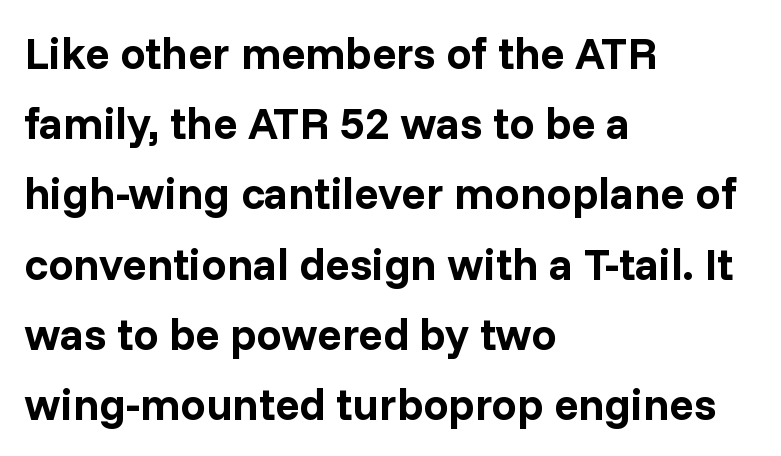
The image shows 45 px bold sans-serif type, upright; set left-aligned, normal line spacing (1.56x), normal letter spacing, not underlined; low stroke contrast and a medium x-height.
